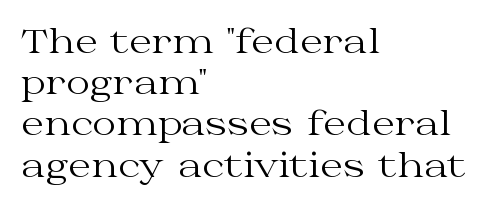
The image shows 33 px regular-weight, wide serif type, upright; set left-aligned, normal line spacing (1.25x), normal letter spacing, not underlined; medium stroke contrast and a medium x-height.
